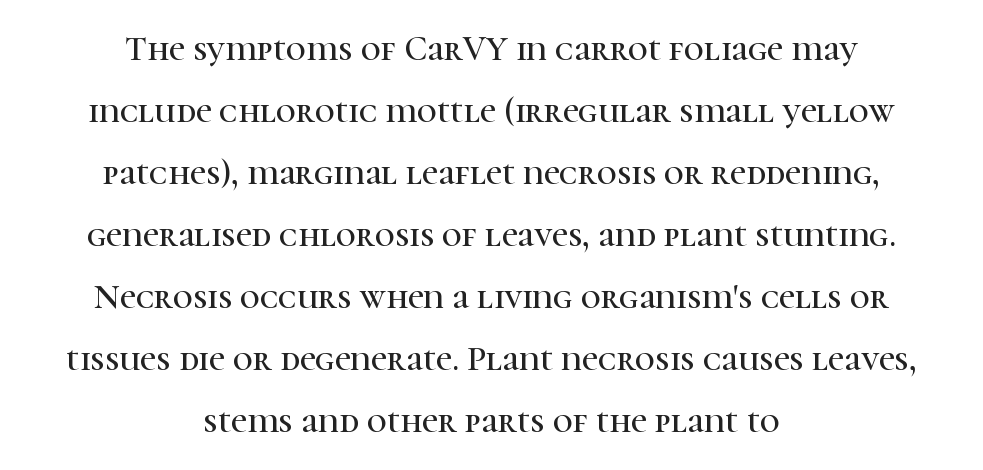
{"serif": "yes", "italic": "no", "width": "normal", "stroke_contrast": "high", "x_height": "medium", "monospaced": "no", "underline": "no", "align": "center", "line_spacing_ratio": 1.77, "letter_spacing": "normal", "letter_spacing_em": 0.0, "glyph_px": 35}
